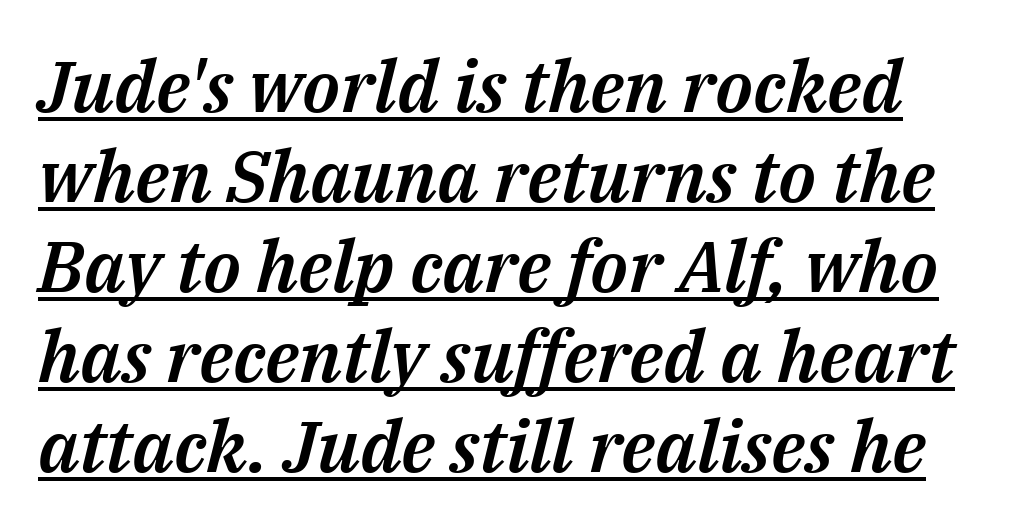
{"italic": "yes", "lean": "right", "slant_degrees": 14, "width": "normal", "stroke_contrast": "medium", "x_height": "medium", "monospaced": "no", "underline": "yes", "line_spacing": "normal", "line_spacing_ratio": 1.25, "letter_spacing": "normal", "letter_spacing_em": 0.0, "glyph_px": 72}
